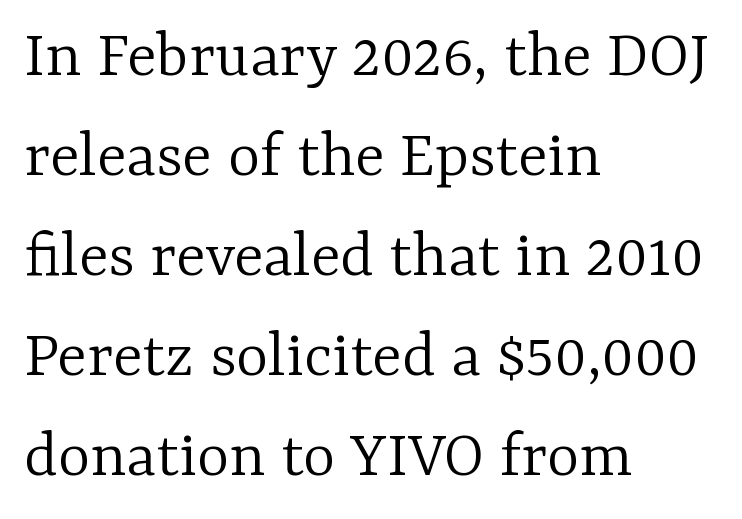
Posture: straight, roman, zero tilt. Underlining? Definitely not there. One-word summary of the alignment: left. Spacing verdict: proportional, widths tailored to each character.
